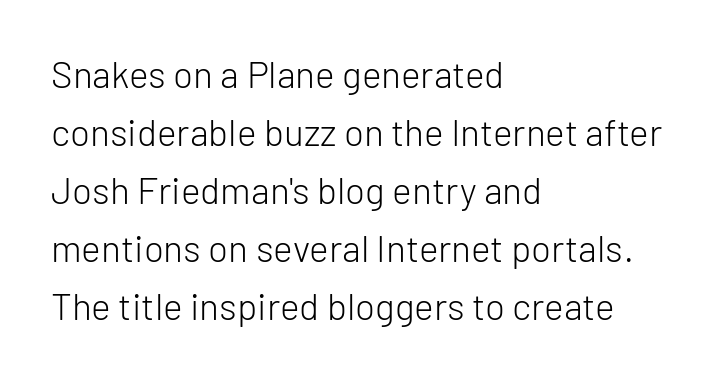
Every stem runs plumb, perpendicular to the baseline. Short note: letters normally spaced. Typeset ragged right — the left edge is the straight one. What's the leading like? Ordinary, nothing unusual. A quiet, ordinary-to-light weight characterises the typeface.
